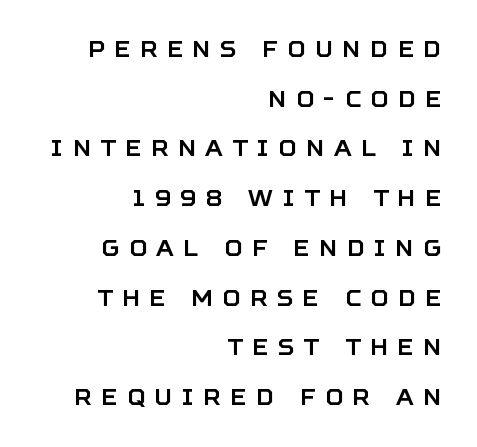
The image shows 22 px text type, upright; set right-aligned, loose line spacing (2.26x), unusually wide letter spacing (+0.43 em), not underlined.
